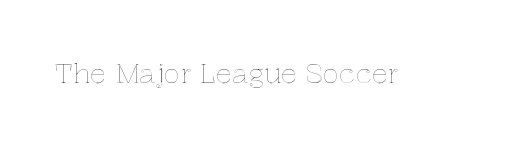
This rendering leaves character spacing at its baseline value. Has an underline been added? It has not. No italicization has been applied; the sample stays upright.
